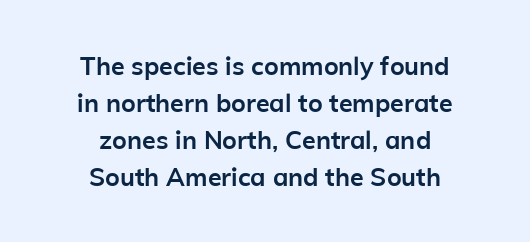
Line spacing here is normal. Standard letterfit; no display-style spreading of the glyphs. Heavy-handed strokes throughout: this text is bold. Vertical strokes here are truly vertical. Rule under the text: the space is simply empty.
